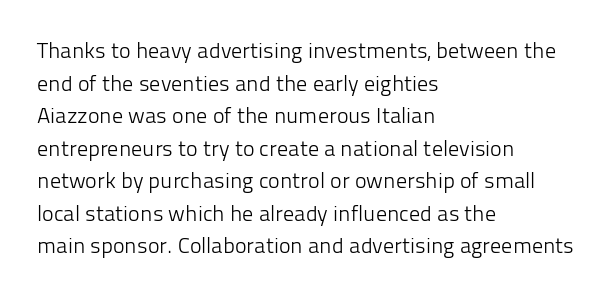
{"italic": "no", "bold": "no", "underline": "no", "align": "left", "line_spacing": "normal", "line_spacing_ratio": 1.48, "letter_spacing": "normal", "letter_spacing_em": 0.0, "glyph_px": 22}
